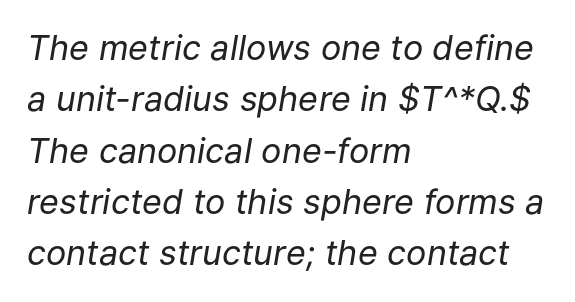
Q: Is the text bold? A: No.
Q: Is the text italic (slanted)? A: Yes, it leans right by about 9 degrees.
Q: Is the text underlined? A: No.
Q: How is the paragraph aligned? A: Left-aligned.
Q: Is the spacing between letters normal or unusually wide? A: Normal.
Q: Is the spacing between lines tight, normal or loose? A: Normal.
Q: Width (condensed, normal, or wide)? A: Normal.
Q: Stroke contrast? A: Low.
Q: x-height? A: Medium.
Q: Monospaced? A: No.
